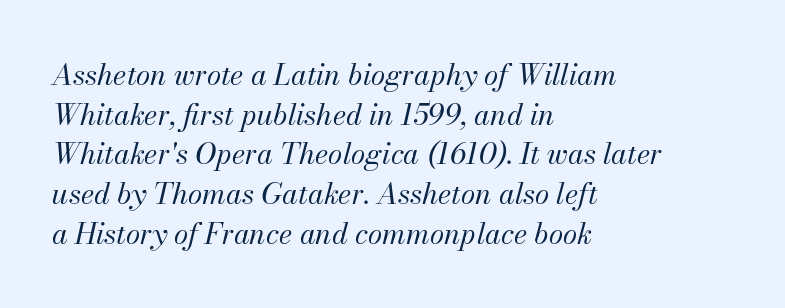
The font's italic variant was chosen for this text. Reading down the block, your eye returns to a fixed left position each line. The gaps between neighbouring characters are ordinary and unremarkable. The specimen omits any rule beneath the text block's lines.
